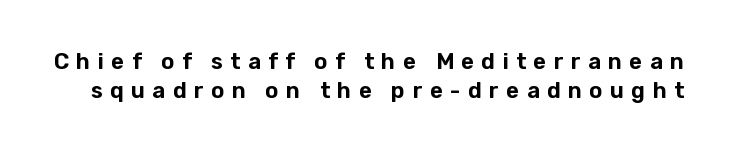
Decoration check: the copy has no underline. Is the letter spacing exaggerated? Yes — the characters are pushed far apart. Designer's note — italics off, roman on. Vertically, the passage feels balanced, rows spaced as you'd expect.
